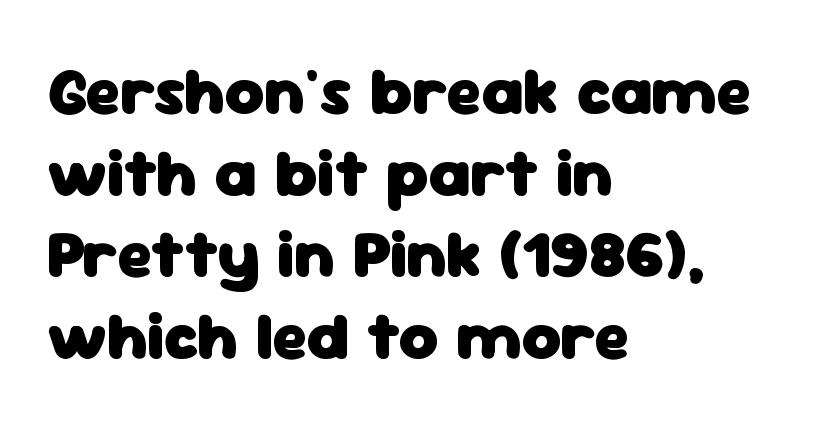
The image shows 67 px heavy sans-serif type, upright; set left-aligned, line spacing 1.22x, normal letter spacing, not underlined; low stroke contrast and a medium x-height.
